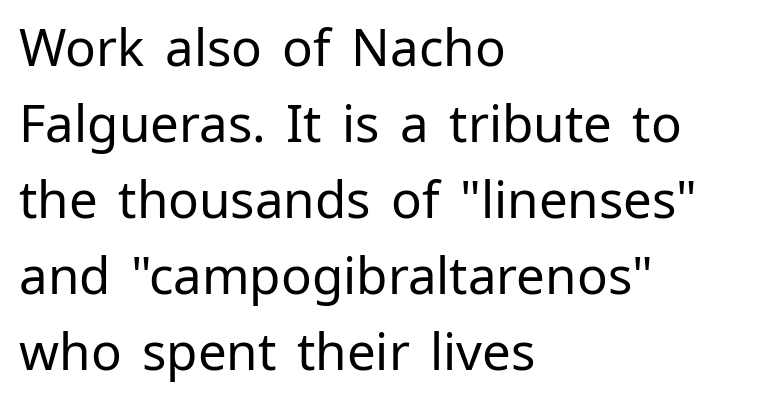
Q: Is the text bold? A: No.
Q: Is the text italic (slanted)? A: No, it is upright.
Q: Is the typeface a serif or a sans-serif typeface? A: Sans-serif.
Q: Is the text underlined? A: No.
Q: How is the paragraph aligned? A: Left-aligned.
Q: Is the spacing between letters normal or unusually wide? A: Normal.
Q: Is the spacing between lines tight, normal or loose? A: Normal.
Q: Width (condensed, normal, or wide)? A: Normal.
Q: Stroke contrast? A: Low.
Q: x-height? A: Medium.
Q: Monospaced? A: No.
